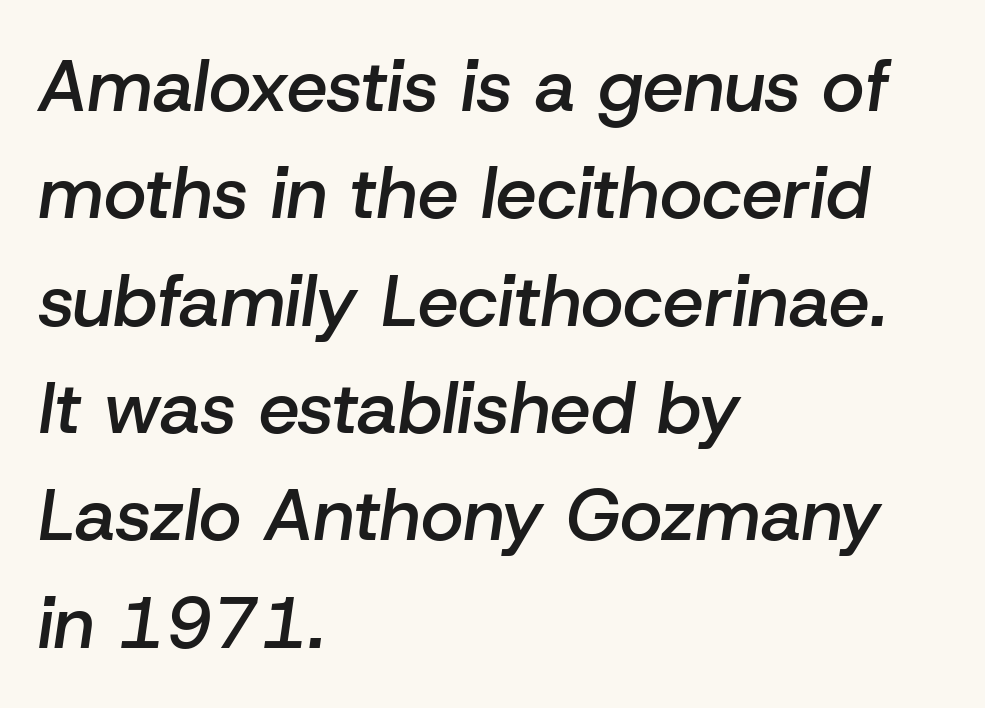
{"italic": "yes", "lean": "right", "slant_degrees": 8, "bold": "semi", "weight": "semibold", "width": "normal", "stroke_contrast": "low", "x_height": "medium", "monospaced": "no", "underline": "no", "align": "left", "line_spacing": "normal", "line_spacing_ratio": 1.47, "letter_spacing": "normal", "letter_spacing_em": 0.0, "glyph_px": 73}
